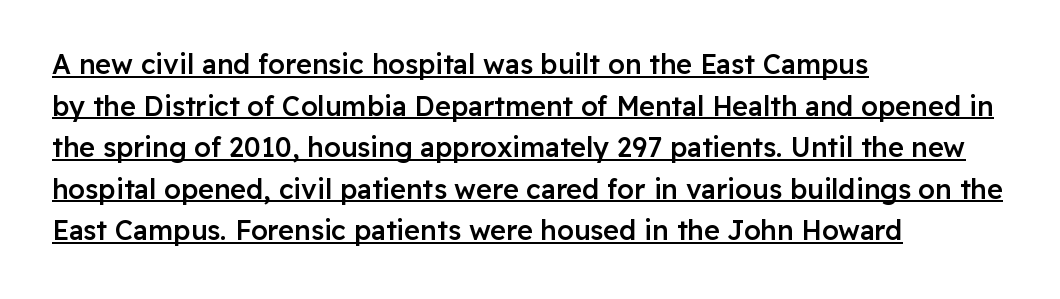
{"italic": "no", "bold": "semi", "underline": "yes", "align": "left", "line_spacing": "normal", "line_spacing_ratio": 1.54, "letter_spacing": "normal", "letter_spacing_em": 0.0, "glyph_px": 27}
